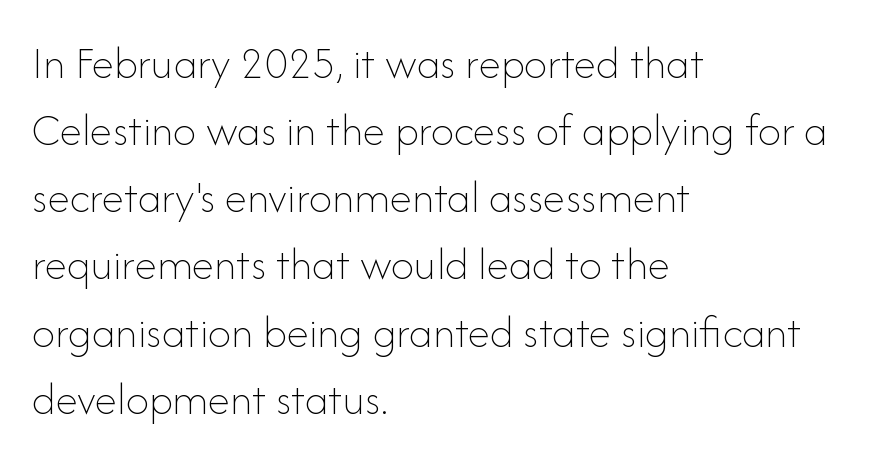
{"italic": "no", "bold": "no", "weight": "thin", "width": "normal", "stroke_contrast": "low", "x_height": "small", "monospaced": "no", "underline": "no", "align": "left", "line_spacing": "normal", "line_spacing_ratio": 1.46, "letter_spacing": "normal", "letter_spacing_em": 0.0, "glyph_px": 46}
